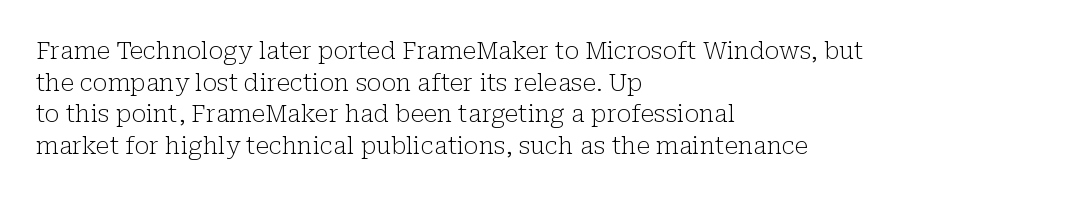
The image shows 24 px text type, upright; set left-aligned, normal line spacing (1.32x), normal letter spacing, not underlined.
